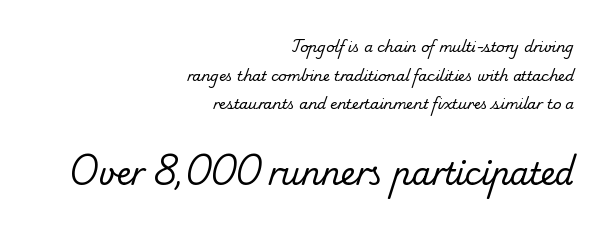
Q: Is the text bold? A: No.
Q: Is the typeface a serif or a sans-serif typeface? A: Serif.
Q: Is the text underlined? A: No.
Q: How is the paragraph aligned? A: Right-aligned.
Q: Is the spacing between letters normal or unusually wide? A: Normal.
Q: Is the spacing between lines tight, normal or loose? A: Loose.
Q: Which block of text is set in a larger size, the first (top) or the second (bottom)? A: The second (bottom) one.
Q: Width (condensed, normal, or wide)? A: Normal.
Q: Stroke contrast? A: Low.
Q: x-height? A: Small.
Q: Monospaced? A: No.
